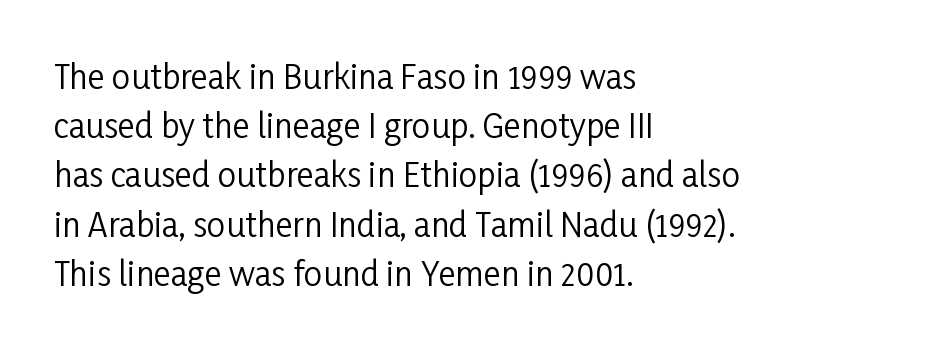
Is the letter spacing exaggerated? No — it looks like the ordinary default. Designer's note — italics off, roman on. In terms of leading, this rendering sits right in the middle. The passage shown is not underscored anywhere. Does the copy run flush right? No — it runs flush left.
